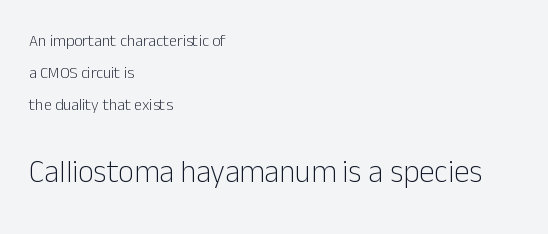
The image shows 31 px light sans-serif type, upright; set left-aligned, loose line spacing (2.01x), normal letter spacing, not underlined; the second (bottom) block is 1.94x larger; low stroke contrast and a medium x-height.
